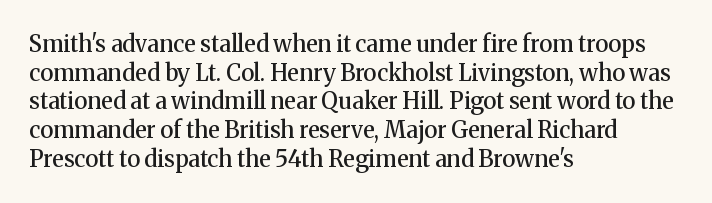
The image shows 23 px text type, upright; set left-aligned, normal line spacing (1.25x), normal letter spacing, not underlined.
